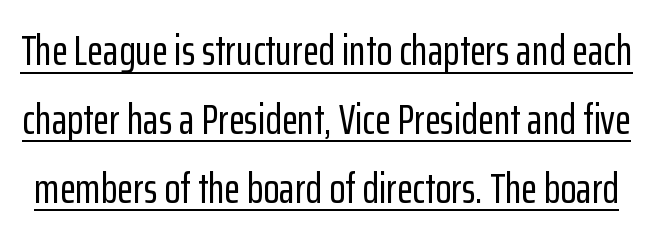
The font's upright variant was chosen for this text. The passage shown is typed in a proportional face where columns would drift. Does the type have serifs? No, each stem ends abruptly. Tracking here is standard; glyphs follow each other at the usual distance.
